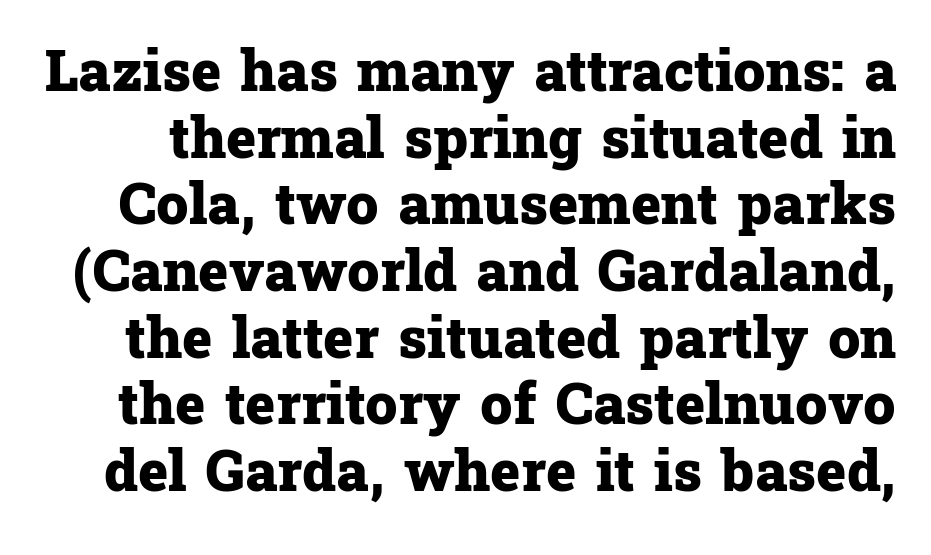
The image shows 57 px heavy serif type, upright; set line spacing 1.17x, normal letter spacing, not underlined; low stroke contrast and a medium x-height.
